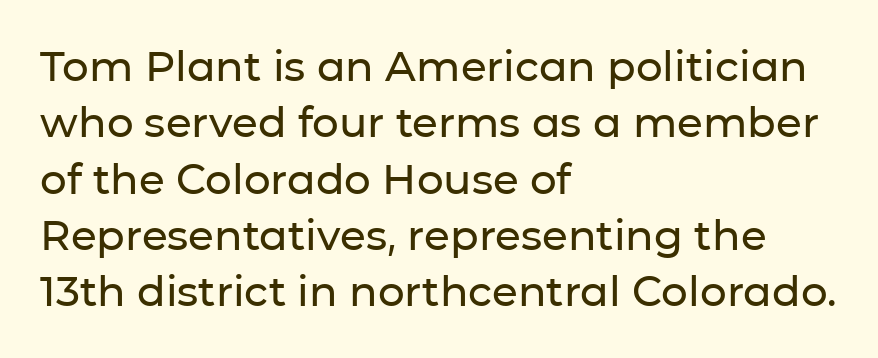
Inter-character spacing is left at the font's built-in metrics. Characters remain perfectly vertical along every line. Clear beneath every line of the passage. These lines are rendered in a variable-pitch font. Does the type have serifs? No, each stem ends abruptly.
